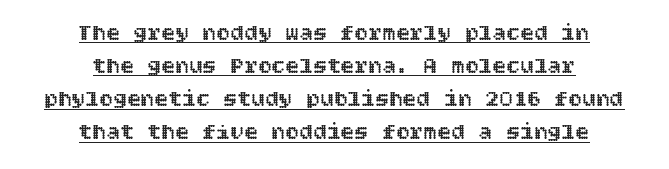
Q: Is the text italic (slanted)? A: No, it is upright.
Q: Is the text underlined? A: Yes.
Q: How is the paragraph aligned? A: Centered.
Q: Is the spacing between letters normal or unusually wide? A: Normal.
Q: Is the spacing between lines tight, normal or loose? A: Normal.
